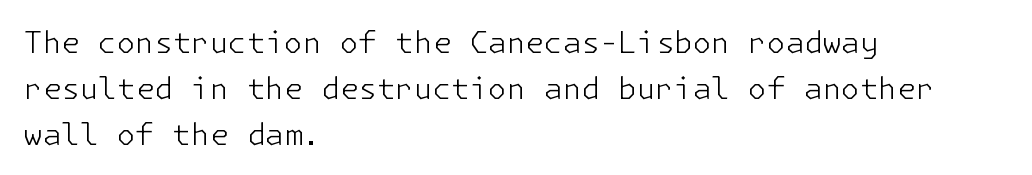
Q: Is the text bold? A: No.
Q: Is the text italic (slanted)? A: No, it is upright.
Q: Is the typeface a serif or a sans-serif typeface? A: Sans-serif.
Q: Is the text underlined? A: No.
Q: How is the paragraph aligned? A: Left-aligned.
Q: Is the spacing between letters normal or unusually wide? A: Normal.
Q: Is the spacing between lines tight, normal or loose? A: Normal.
Q: Width (condensed, normal, or wide)? A: Normal.
Q: Stroke contrast? A: Low.
Q: x-height? A: Medium.
